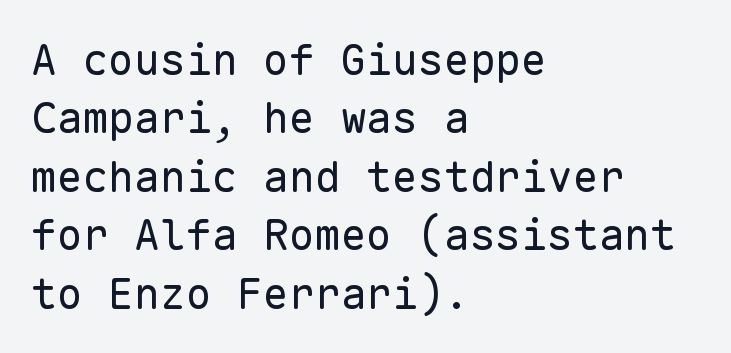
Ink coverage per letter is moderate at most. Fixed-width glyphs throughout — classic coding-font behaviour. Decoration check: the copy has no underline. The rows are spaced the way most documents space them. The line texture is even and compact thanks to regular tracking.
